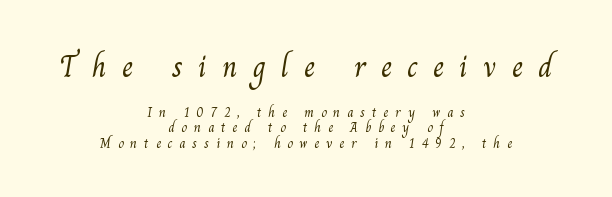
{"serif": "yes", "bold": "no", "weight": "light", "width": "normal", "stroke_contrast": "medium", "x_height": "small", "monospaced": "no", "underline": "no", "align": "center", "line_spacing": "tight", "line_spacing_ratio": 1.1, "letter_spacing": "wide", "letter_spacing_em": 0.49, "larger_block": "first", "size_ratio": 2.21, "glyph_px": 31}
